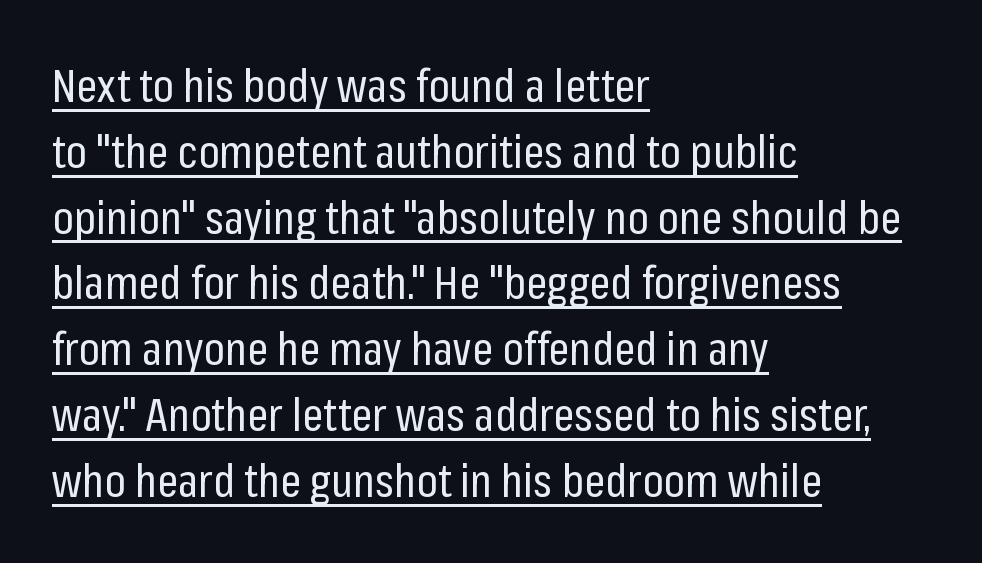
Q: Is the text bold? A: No.
Q: Is the text italic (slanted)? A: No, it is upright.
Q: Is the typeface a serif or a sans-serif typeface? A: Sans-serif.
Q: Is the text underlined? A: Yes.
Q: How is the paragraph aligned? A: Left-aligned.
Q: Is the spacing between letters normal or unusually wide? A: Normal.
Q: Is the spacing between lines tight, normal or loose? A: Normal.
Q: Width (condensed, normal, or wide)? A: Condensed.
Q: Stroke contrast? A: Low.
Q: x-height? A: Medium.
Q: Monospaced? A: No.
